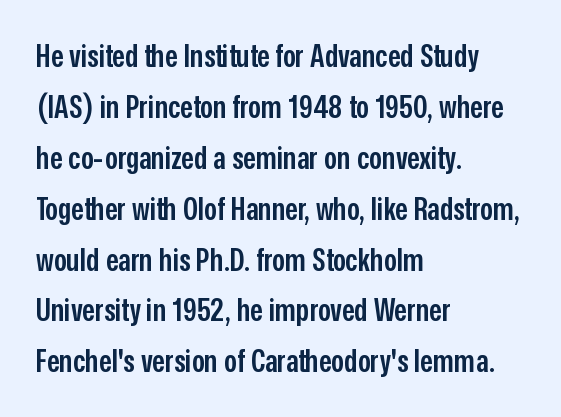
Here the designer chose a conventional face with non-uniform glyph widths. This sample keeps an unexceptional amount of space between lines. This is the in-between weight designers call semibold or demi. This sample is left-justified, so line endings fall wherever the words run out.
